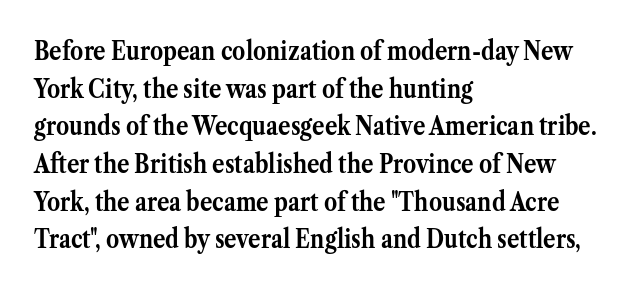
Q: Is the text bold? A: Yes.
Q: Is the text italic (slanted)? A: No, it is upright.
Q: Is the text underlined? A: No.
Q: How is the paragraph aligned? A: Left-aligned.
Q: Is the spacing between letters normal or unusually wide? A: Normal.
Q: Is the spacing between lines tight, normal or loose? A: Normal.
